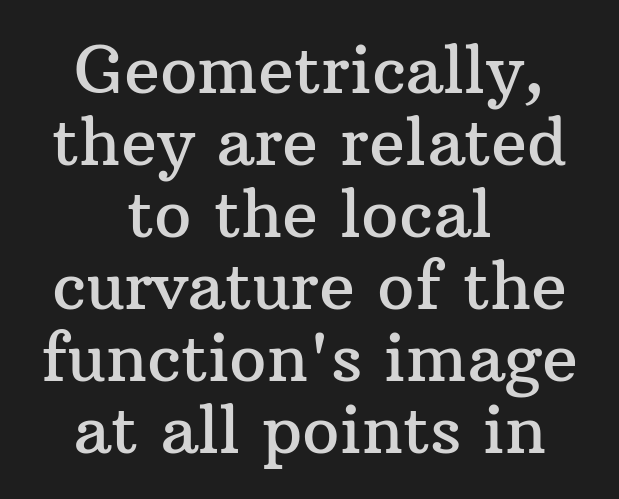
The block of text is dense from top to bottom, with scant space between rows. Think of a printed novel: that variable character pitch is what you see here. Leftover space on each line is divided equally before and after the words. The letters stand upright; this is a roman face. The passage shown is not underscored anywhere.
